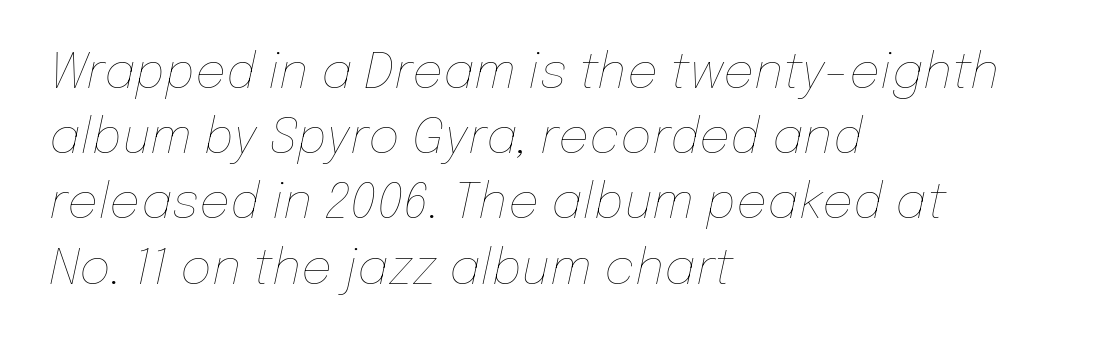
{"italic": "yes", "lean": "right", "slant_degrees": 12, "bold": "no", "weight": "thin", "width": "normal", "stroke_contrast": "low", "x_height": "medium", "monospaced": "no", "underline": "no", "align": "left", "line_spacing": "normal", "line_spacing_ratio": 1.33, "letter_spacing": "normal", "letter_spacing_em": 0.0, "glyph_px": 49}
